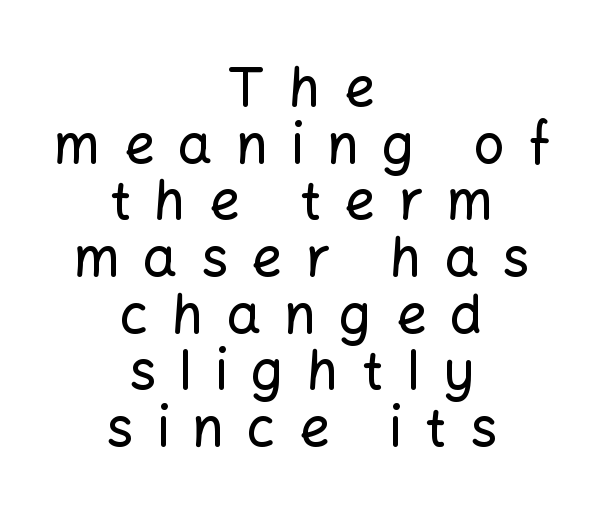
The image shows 54 px sans-serif type, upright; set centered, tight line spacing (1.05x), unusually wide letter spacing (+0.43 em), not underlined; low stroke contrast and a medium x-height.
